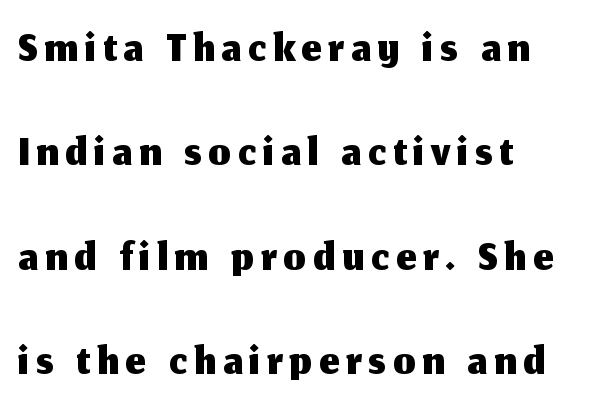
The image shows 70 px sans-serif type, upright; set left-aligned, normal line spacing (1.49x), not underlined; medium stroke contrast and a medium x-height.
